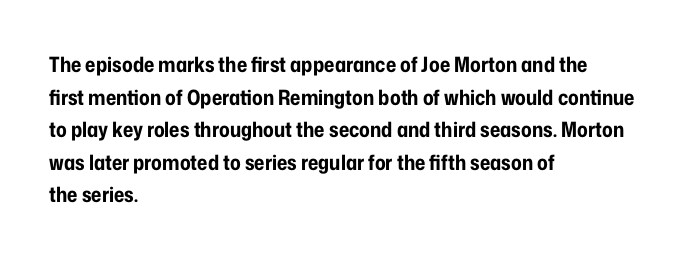
The image shows 21 px bold type, upright; set left-aligned, normal line spacing (1.55x), normal letter spacing, not underlined.
